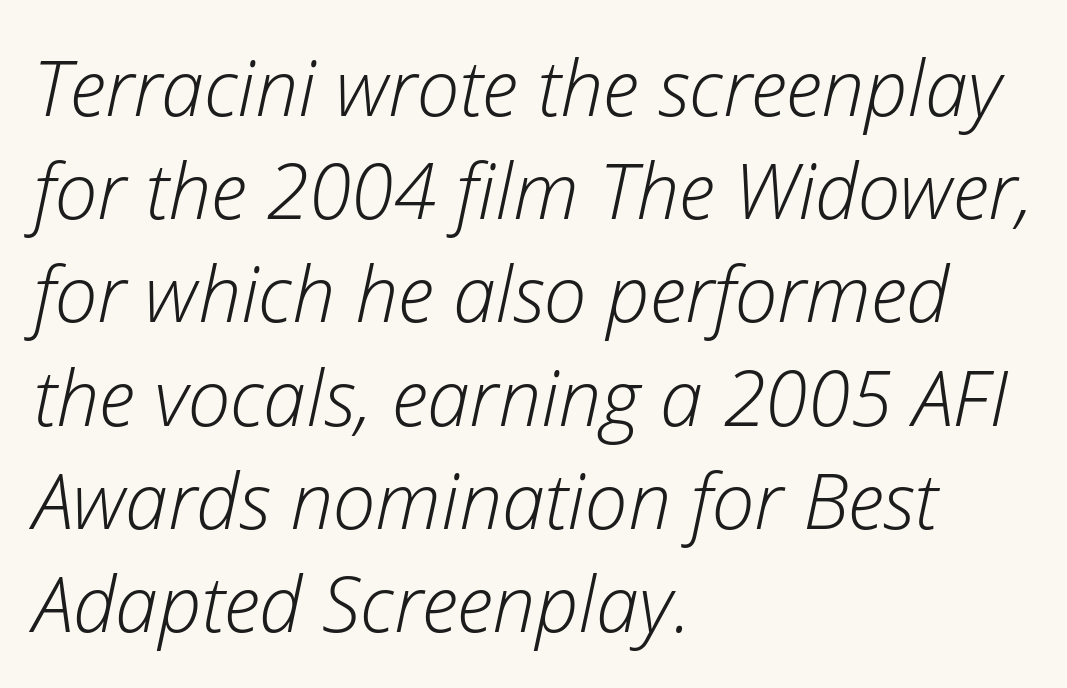
Q: Is the text bold? A: No.
Q: Is the text italic (slanted)? A: Yes, it leans right by about 12 degrees.
Q: Is the text underlined? A: No.
Q: How is the paragraph aligned? A: Left-aligned.
Q: Is the spacing between letters normal or unusually wide? A: Normal.
Q: Is the spacing between lines tight, normal or loose? A: Normal.
Q: Width (condensed, normal, or wide)? A: Normal.
Q: Stroke contrast? A: Low.
Q: x-height? A: Medium.
Q: Monospaced? A: No.
